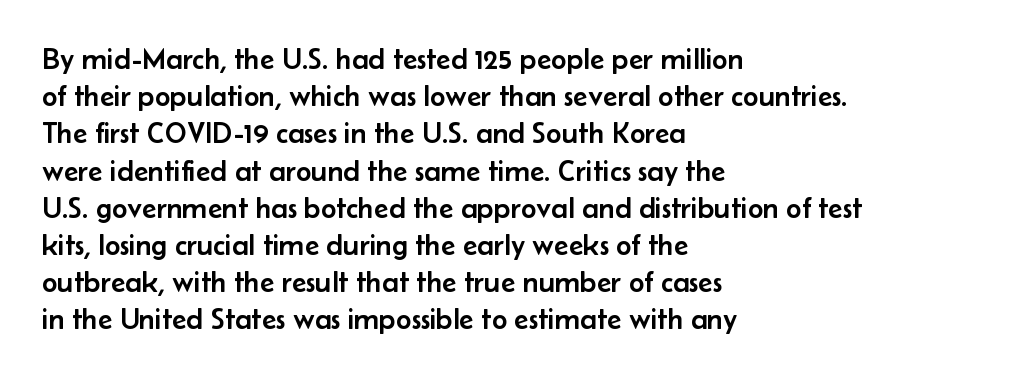
The image shows 30 px sans-serif type, upright; set left-aligned, line spacing 1.24x, normal letter spacing, not underlined; low stroke contrast and a small x-height.
